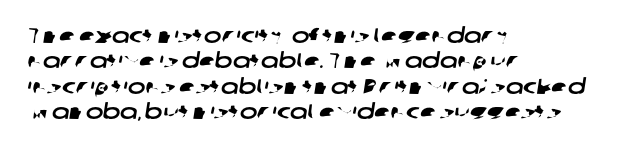
Q: Is the text underlined? A: No.
Q: How is the paragraph aligned? A: Left-aligned.
Q: Is the spacing between letters normal or unusually wide? A: Normal.
